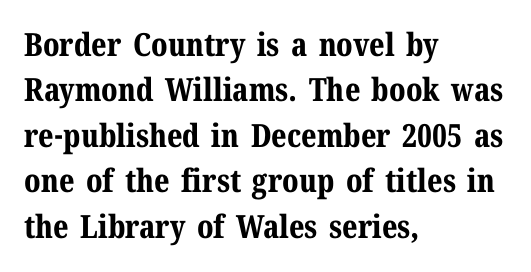
{"serif": "yes", "italic": "no", "bold": "yes", "weight": "bold", "width": "normal", "stroke_contrast": "medium", "x_height": "medium", "monospaced": "no", "underline": "no", "align": "left", "line_spacing": "normal", "line_spacing_ratio": 1.42, "letter_spacing": "normal", "letter_spacing_em": 0.0, "glyph_px": 32}
